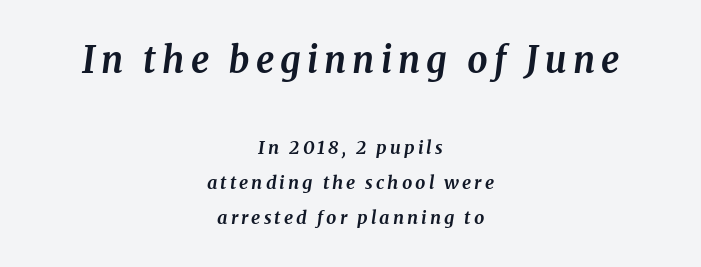
The image shows 36 px bold serif type, italic (leaning right); set centered, loose line spacing (1.95x), not underlined; the first (top) block is 2.0x larger; medium stroke contrast and a medium x-height.
